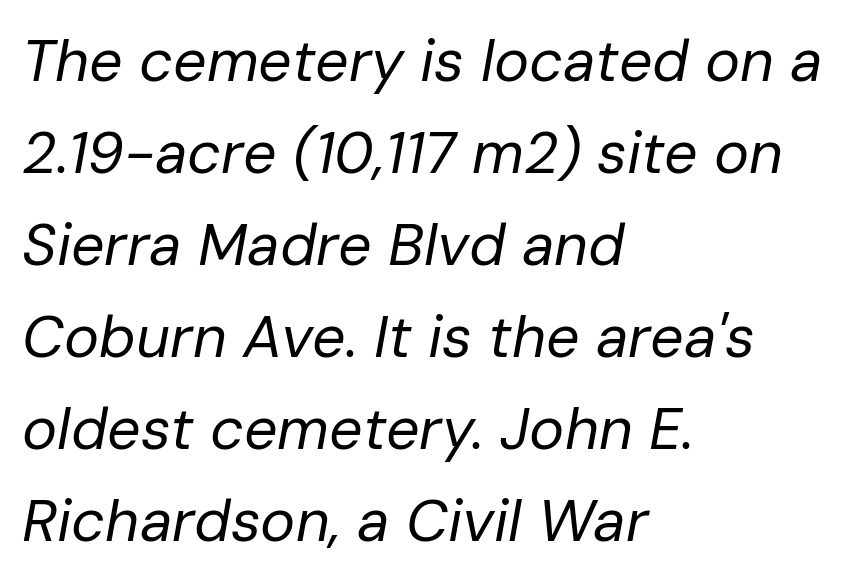
{"italic": "yes", "lean": "right", "slant_degrees": 10, "bold": "no", "weight": "regular", "width": "normal", "stroke_contrast": "low", "x_height": "medium", "monospaced": "no", "underline": "no", "align": "left", "line_spacing": "normal", "line_spacing_ratio": 1.56, "letter_spacing": "normal", "letter_spacing_em": 0.0, "glyph_px": 59}
